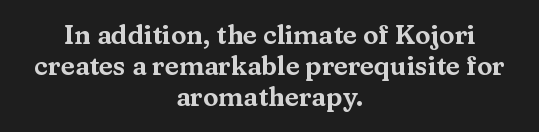
Is the letter spacing exaggerated? No — it looks like the ordinary default. This sample uses an upright cut, with every glyph sitting square on the baseline. The lines in this sample share a center point and differ in where they start and stop. Words float on clear page, feet unadorned.
